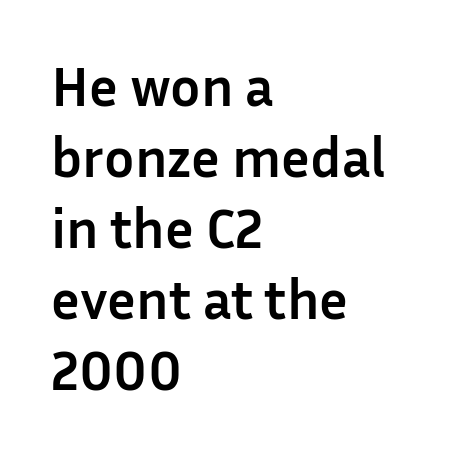
The image shows 56 px semibold sans-serif type, upright; set left-aligned, normal line spacing (1.27x), normal letter spacing, not underlined; low stroke contrast and a medium x-height.
